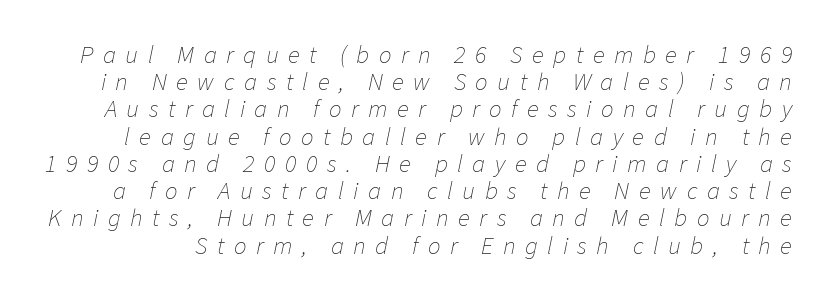
Q: Is the text bold? A: No.
Q: Is the text italic (slanted)? A: Yes, it leans right by about 11 degrees.
Q: Is the text underlined? A: No.
Q: Is the spacing between letters normal or unusually wide? A: Unusually wide.
Q: Is the spacing between lines tight, normal or loose? A: Tight.
